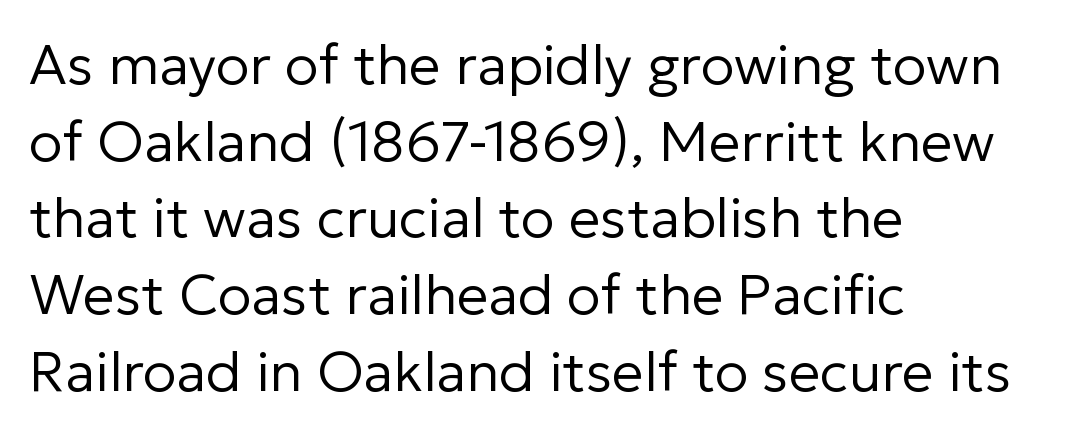
Visually the block forms a straight wall on the left and a jagged coastline on the right. The rendering shows plain stroke endings on the letterforms — a sans-serif design. Every stem runs plumb, perpendicular to the baseline. Whoever set this chose a conventional vertical rhythm. Letters rest on an invisible, unmarked baseline.
